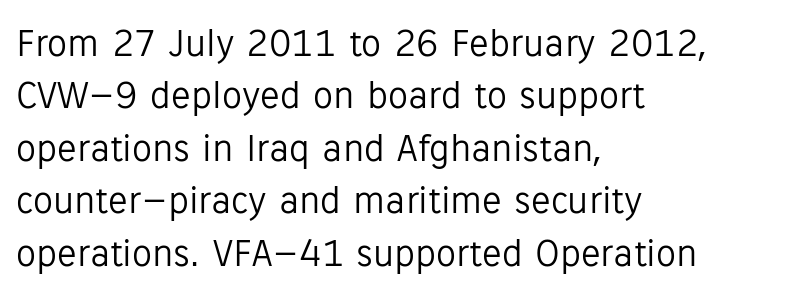
The image shows 40 px light sans-serif type, upright; set left-aligned, normal line spacing (1.31x), normal letter spacing, not underlined; low stroke contrast and a medium x-height.
